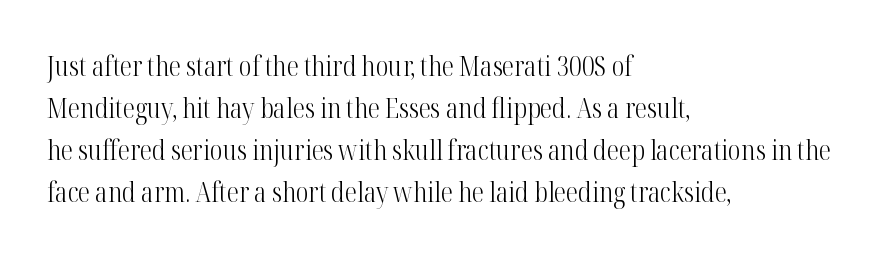
The image shows 27 px text type, upright; set left-aligned, normal line spacing (1.56x), normal letter spacing, not underlined.
